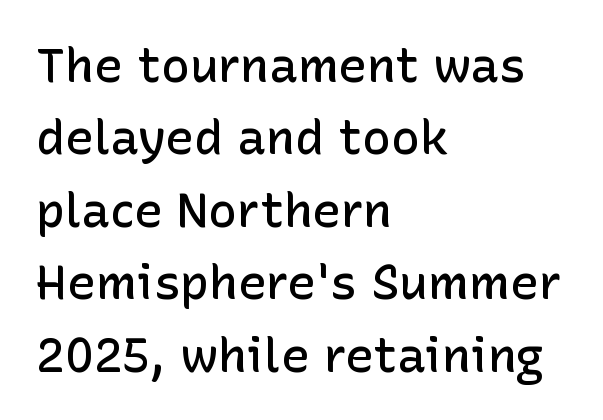
Q: Is the text bold? A: Semi-bold.
Q: Is the text italic (slanted)? A: No, it is upright.
Q: Is the typeface a serif or a sans-serif typeface? A: Sans-serif.
Q: Is the text underlined? A: No.
Q: How is the paragraph aligned? A: Left-aligned.
Q: Is the spacing between letters normal or unusually wide? A: Normal.
Q: Is the spacing between lines tight, normal or loose? A: Normal.
Q: Width (condensed, normal, or wide)? A: Normal.
Q: Stroke contrast? A: Low.
Q: x-height? A: Medium.
Q: Monospaced? A: No.
